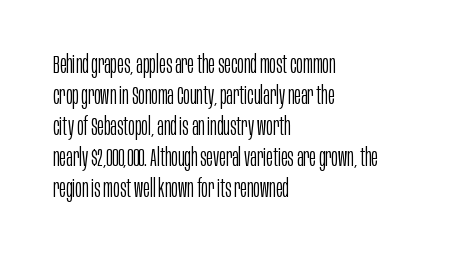
Q: Is the text bold? A: No.
Q: Is the text italic (slanted)? A: No, it is upright.
Q: Is the text underlined? A: No.
Q: How is the paragraph aligned? A: Left-aligned.
Q: Is the spacing between letters normal or unusually wide? A: Normal.
